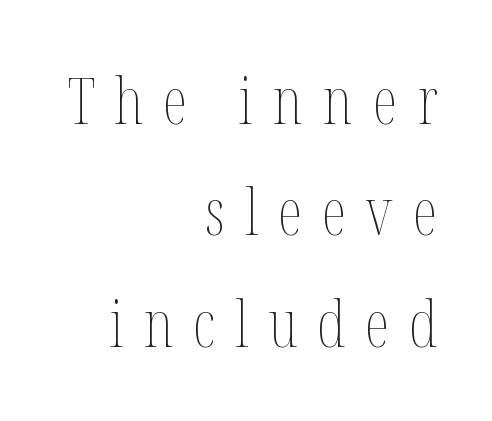
Q: Is the text bold? A: No.
Q: Is the text italic (slanted)? A: No, it is upright.
Q: Is the text underlined? A: No.
Q: How is the paragraph aligned? A: Right-aligned.
Q: Is the spacing between letters normal or unusually wide? A: Unusually wide.
Q: Width (condensed, normal, or wide)? A: Condensed.
Q: Stroke contrast? A: Medium.
Q: x-height? A: Medium.
Q: Monospaced? A: No.
